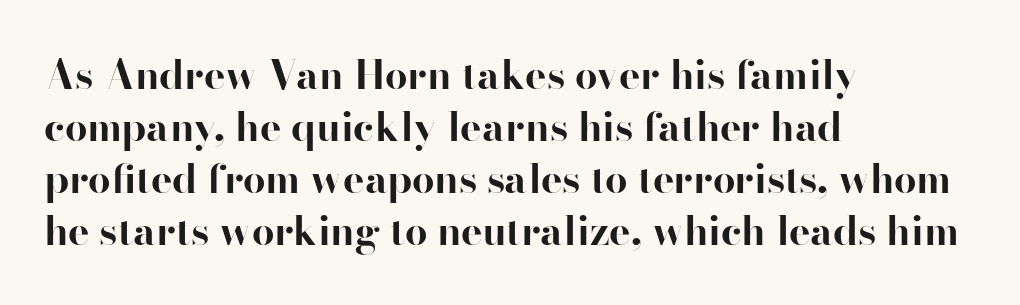
The passage is arranged the way most books set body copy — flush left. Nothing unusual about the tracking: characters are spaced as the font intends. Is there much room between lines? A standard amount, neither cramped nor airy. The passage shown is typed in a proportional face where columns would drift. Regarding serifs, this sample has them.
